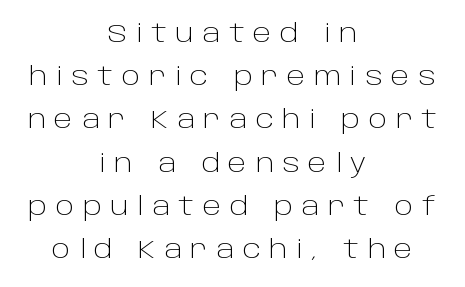
{"italic": "no", "bold": "no", "underline": "no", "align": "center", "line_spacing_ratio": 1.73, "letter_spacing": "wide", "letter_spacing_em": 0.35, "glyph_px": 25}
